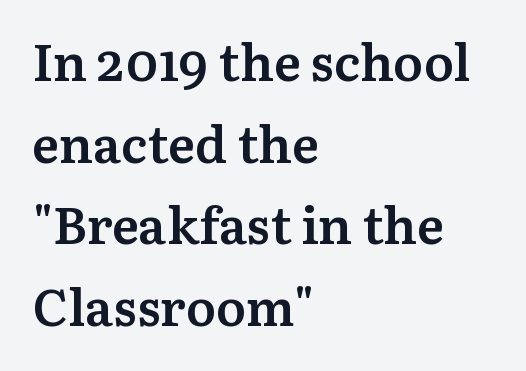
{"serif": "yes", "italic": "no", "bold": "semi", "weight": "semibold", "width": "normal", "stroke_contrast": "medium", "x_height": "medium", "monospaced": "no", "underline": "no", "align": "left", "line_spacing": "normal", "line_spacing_ratio": 1.6, "letter_spacing": "normal", "letter_spacing_em": 0.0, "glyph_px": 51}
